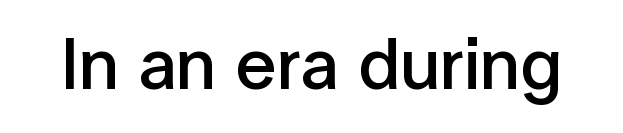
Q: Is the text bold? A: Semi-bold.
Q: Is the text italic (slanted)? A: No, it is upright.
Q: Is the typeface a serif or a sans-serif typeface? A: Sans-serif.
Q: Is the text underlined? A: No.
Q: Is the spacing between letters normal or unusually wide? A: Normal.
Q: Width (condensed, normal, or wide)? A: Normal.
Q: Stroke contrast? A: Low.
Q: x-height? A: Medium.
Q: Monospaced? A: No.
